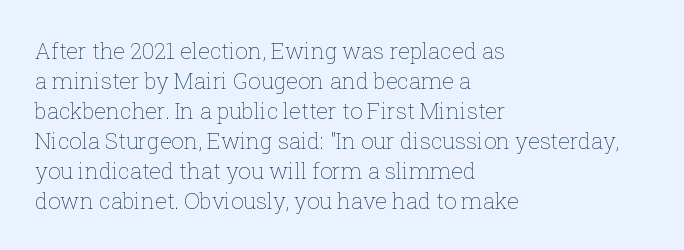
The image shows 22 px text type, upright; set left-aligned, normal line spacing (1.36x), normal letter spacing, not underlined.
